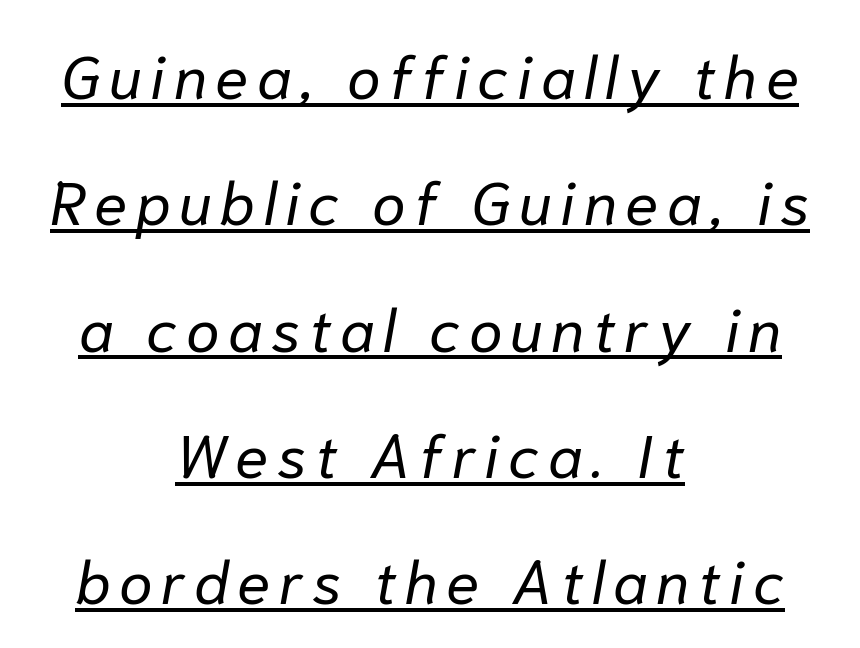
{"italic": "yes", "lean": "right", "slant_degrees": 10, "bold": "no", "weight": "regular", "width": "normal", "stroke_contrast": "low", "x_height": "medium", "monospaced": "no", "underline": "yes", "align": "center", "line_spacing": "loose", "line_spacing_ratio": 2.07, "glyph_px": 61}
